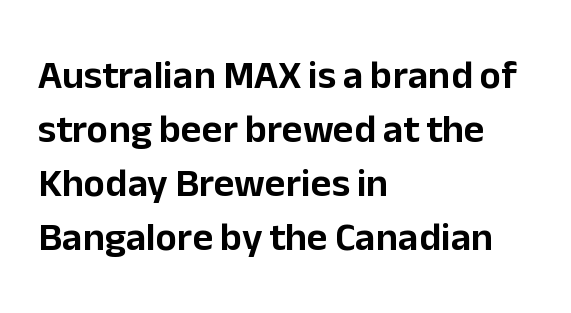
Q: Is the text italic (slanted)? A: No, it is upright.
Q: Is the typeface a serif or a sans-serif typeface? A: Sans-serif.
Q: Is the text underlined? A: No.
Q: How is the paragraph aligned? A: Left-aligned.
Q: Is the spacing between letters normal or unusually wide? A: Normal.
Q: Is the spacing between lines tight, normal or loose? A: Normal.
Q: Width (condensed, normal, or wide)? A: Normal.
Q: Stroke contrast? A: Low.
Q: x-height? A: Medium.
Q: Monospaced? A: No.
